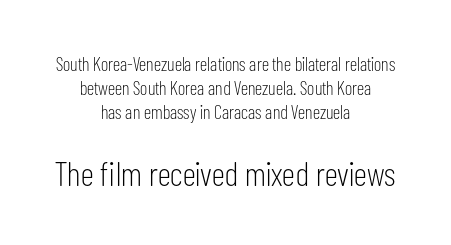
Letters have the restrained weight of plain body copy at most. A student would call this center alignment; a typographer would say set centered. The glyphs are unaccompanied by any horizontal stroke below them. The letterforms sit shoulder to shoulder at normal distance. The glyphs in this specimen are sans serif. Two sizes are in play, and the larger belongs to the second block.
